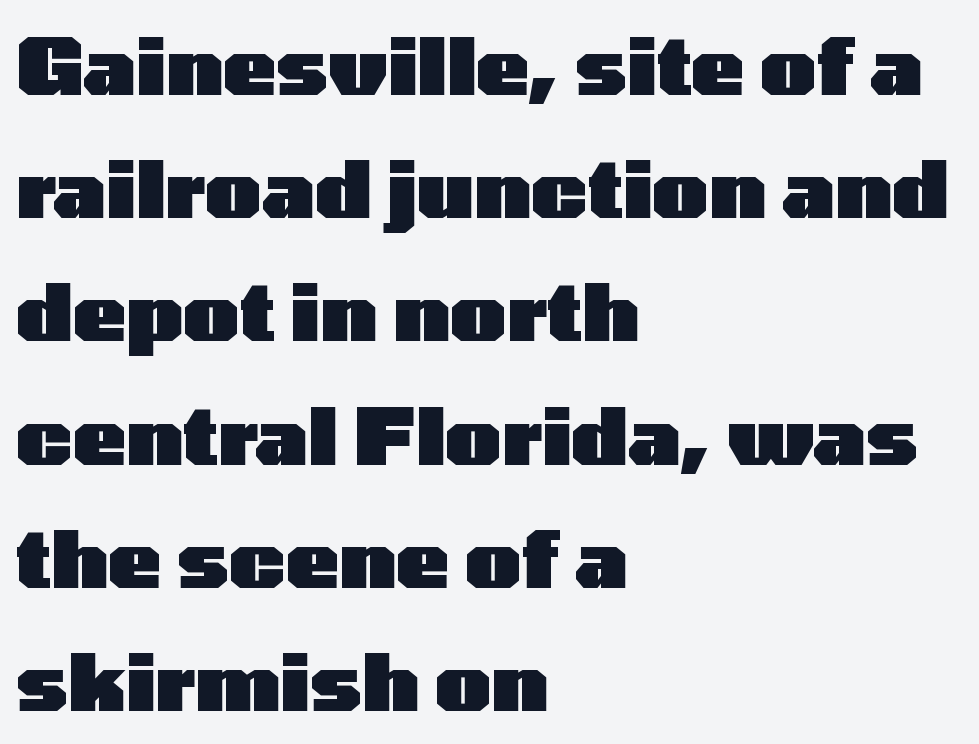
Baseline-to-baseline distance is the conventional proportion of letter height. The paragraph shown leans on its left margin. Underlining? Definitely not there. The rendering uses a bold face; every stroke is thick and dark. Note the varied advance widths — an 'i' is clearly narrower than an 'm'.
